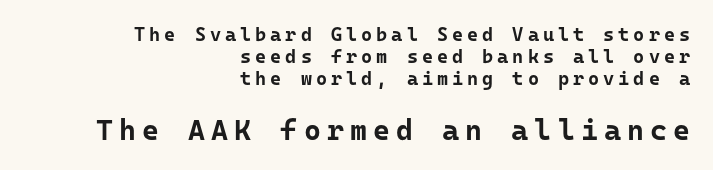
Q: Is the text bold? A: Yes.
Q: Is the text italic (slanted)? A: No, it is upright.
Q: Is the typeface a serif or a sans-serif typeface? A: Sans-serif.
Q: Is the text underlined? A: No.
Q: How is the paragraph aligned? A: Right-aligned.
Q: Is the spacing between letters normal or unusually wide? A: Unusually wide.
Q: Which block of text is set in a larger size, the first (top) or the second (bottom)? A: The second (bottom) one.
Q: Width (condensed, normal, or wide)? A: Normal.
Q: Stroke contrast? A: Low.
Q: x-height? A: Medium.
